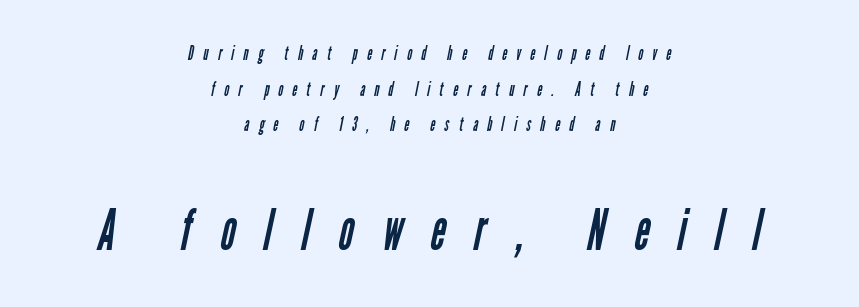
Q: Is the text bold? A: No.
Q: Is the typeface a serif or a sans-serif typeface? A: Sans-serif.
Q: Is the text underlined? A: No.
Q: How is the paragraph aligned? A: Centered.
Q: Is the spacing between letters normal or unusually wide? A: Unusually wide.
Q: Which block of text is set in a larger size, the first (top) or the second (bottom)? A: The second (bottom) one.
Q: Width (condensed, normal, or wide)? A: Condensed.
Q: Stroke contrast? A: Low.
Q: x-height? A: Medium.
Q: Monospaced? A: No.
